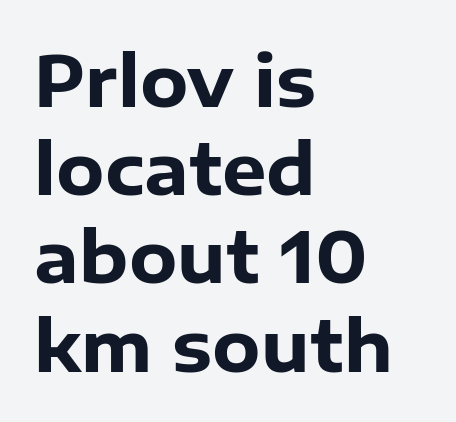
{"serif": "no", "italic": "no", "bold": "yes", "weight": "heavy", "width": "normal", "stroke_contrast": "low", "x_height": "medium", "monospaced": "no", "underline": "no", "align": "left", "line_spacing": "normal", "line_spacing_ratio": 1.26, "letter_spacing": "normal", "letter_spacing_em": 0.0, "glyph_px": 70}
